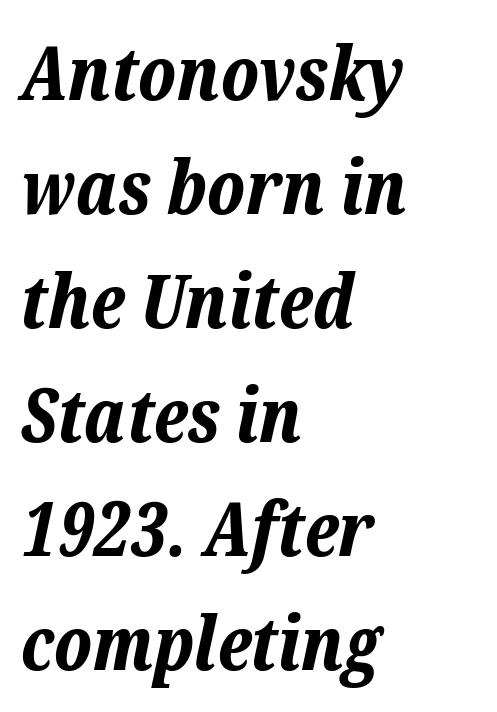
The lines in this sample share a left origin and differ only in where they stop. Does the leading feel generous? No, just average. Letters rest on an invisible, unmarked baseline. Think of a printed novel: that variable character pitch is what you see here. Notice how the stems are inclined rather than vertical — that's the hallmark of italics.
